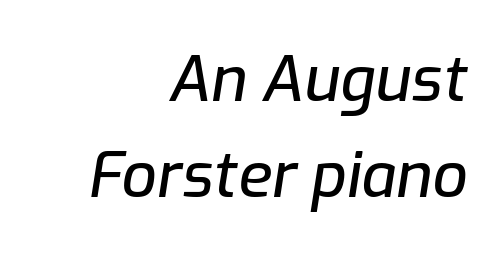
Q: Is the text italic (slanted)? A: Yes, it leans right by about 9 degrees.
Q: Is the text underlined? A: No.
Q: How is the paragraph aligned? A: Right-aligned.
Q: Is the spacing between letters normal or unusually wide? A: Normal.
Q: Is the spacing between lines tight, normal or loose? A: Normal.
Q: Width (condensed, normal, or wide)? A: Normal.
Q: Stroke contrast? A: Low.
Q: x-height? A: Medium.
Q: Monospaced? A: No.
